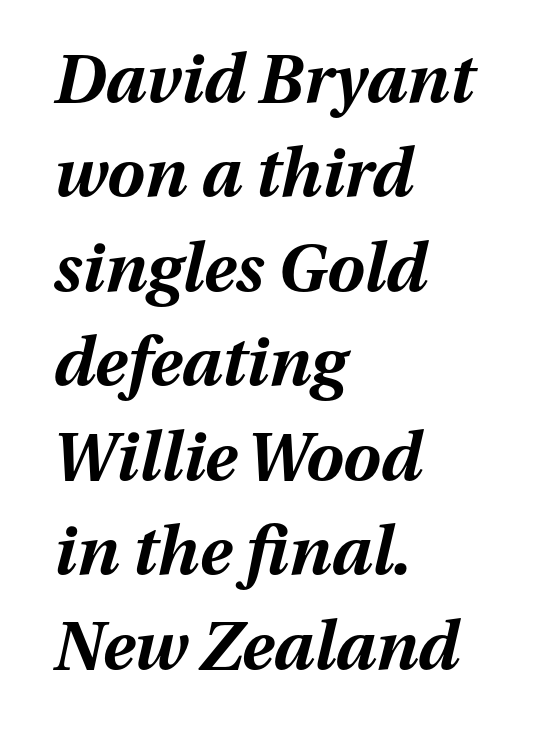
The image shows 67 px bold type, italic (leaning right); set left-aligned, normal line spacing (1.41x), normal letter spacing, not underlined; medium stroke contrast and a medium x-height.
